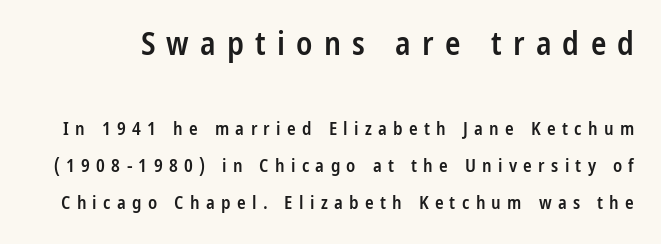
This is the in-between weight designers call semibold or demi. Check where the strokes stop: nothing finishes them off — pure sans. One glance says open: line gaps are wider than usual. This sample has the flowing, uneven cadence of proportional lettering. The gaps between neighbouring characters are conspicuously large.
